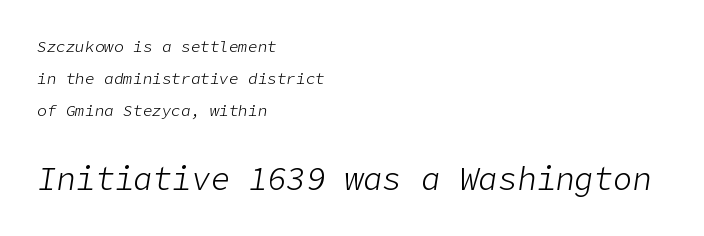
The image shows 32 px light type, italic (leaning right); set left-aligned, loose line spacing (2.01x), normal letter spacing, not underlined; the second (bottom) block is 2.0x larger; low stroke contrast and a medium x-height.
